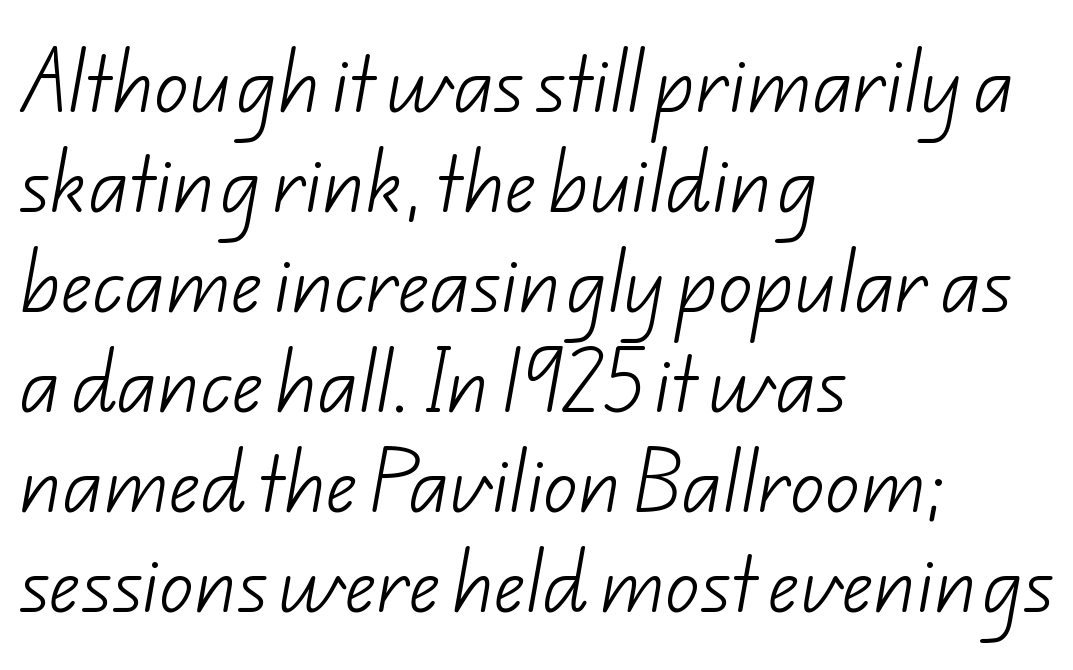
What stands out about the letter spacing? Nothing — it is the standard amount. Heaviness? Minimal to ordinary, like unemphasized prose. The rendering uses natural spacing where letterforms have individual widths. The block of text has a typical density, with ordinary space between rows. The passage shown is typeset with a sans-serif family.
